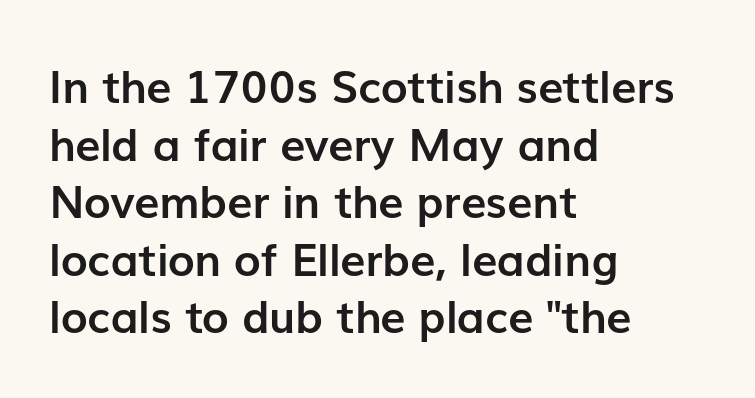
{"serif": "no", "italic": "no", "bold": "yes", "weight": "semibold", "width": "normal", "stroke_contrast": "low", "x_height": "medium", "monospaced": "no", "underline": "no", "align": "left", "line_spacing": "normal", "line_spacing_ratio": 1.28, "letter_spacing": "normal", "letter_spacing_em": 0.0, "glyph_px": 45}
